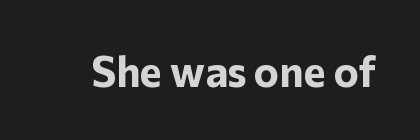
Q: Is the text bold? A: Yes.
Q: Is the text italic (slanted)? A: No, it is upright.
Q: Is the typeface a serif or a sans-serif typeface? A: Sans-serif.
Q: Is the text underlined? A: No.
Q: Is the spacing between letters normal or unusually wide? A: Normal.
Q: Width (condensed, normal, or wide)? A: Normal.
Q: Stroke contrast? A: Low.
Q: x-height? A: Medium.
Q: Monospaced? A: No.
